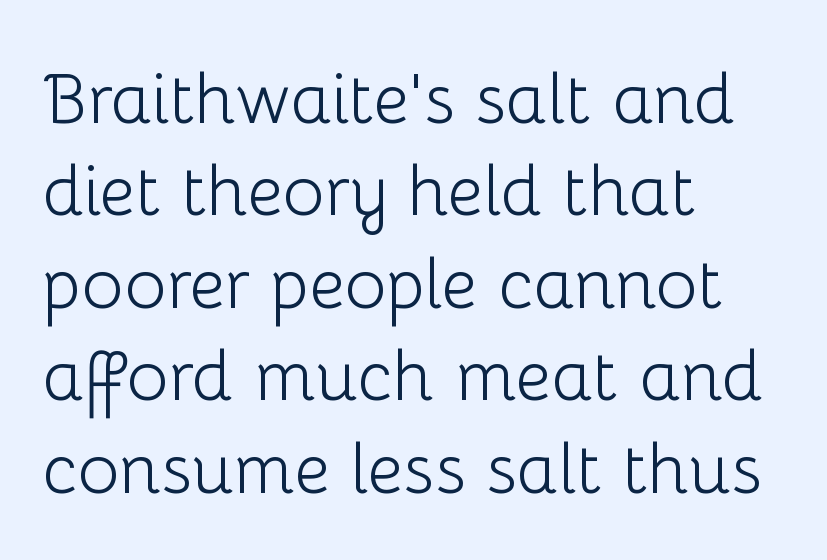
The image shows 70 px light sans-serif type, upright; set left-aligned, normal line spacing (1.32x), normal letter spacing, not underlined; low stroke contrast and a medium x-height.
